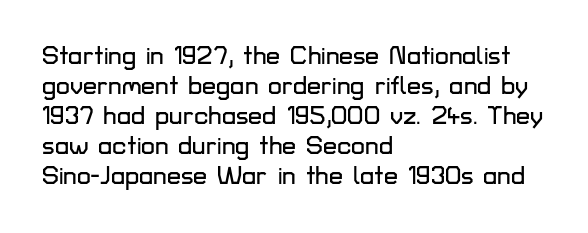
The image shows 25 px text type, upright; set left-aligned, line spacing 1.2x, normal letter spacing, not underlined.
